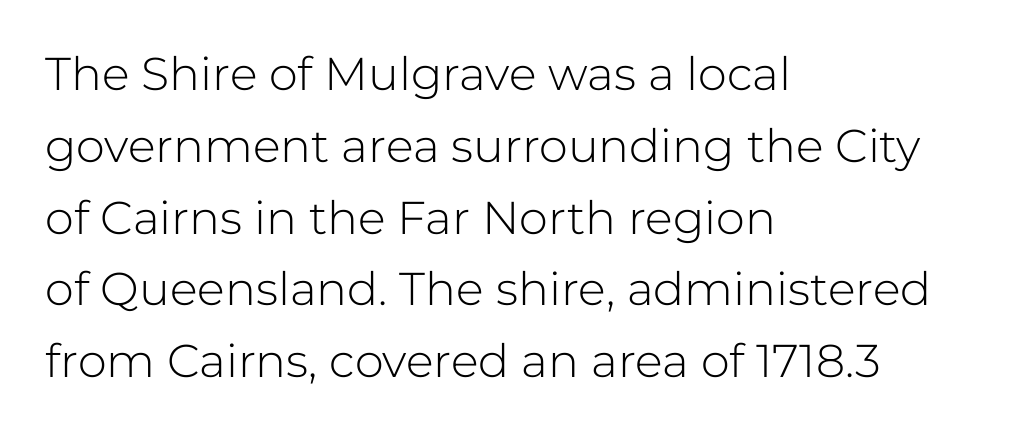
The image shows 46 px light sans-serif type, upright; set left-aligned, normal line spacing (1.56x), normal letter spacing, not underlined; low stroke contrast and a medium x-height.
